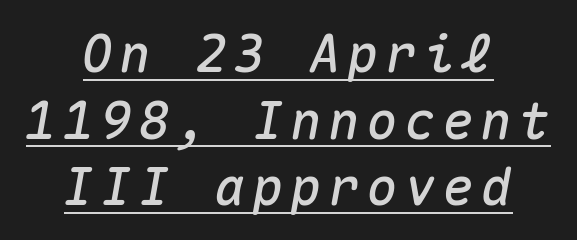
A continuous stroke trails under the words, as in a hyperlink. The specimen reads as italic at a glance. A normal amount of white space separates one row of letters from the next. The rendering positions every line midway between the sides.
